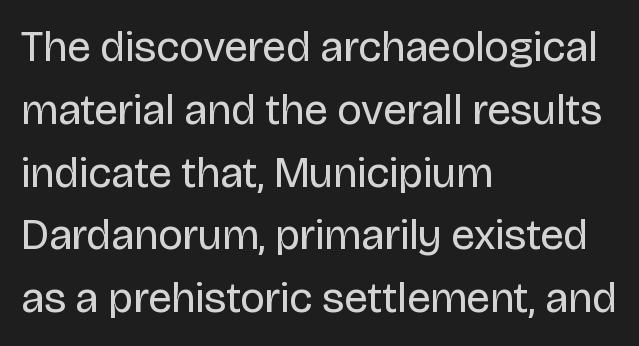
Q: Is the text bold? A: No.
Q: Is the text italic (slanted)? A: No, it is upright.
Q: Is the typeface a serif or a sans-serif typeface? A: Sans-serif.
Q: Is the text underlined? A: No.
Q: How is the paragraph aligned? A: Left-aligned.
Q: Is the spacing between letters normal or unusually wide? A: Normal.
Q: Is the spacing between lines tight, normal or loose? A: Normal.
Q: Width (condensed, normal, or wide)? A: Normal.
Q: Stroke contrast? A: Low.
Q: x-height? A: Large.
Q: Monospaced? A: No.
